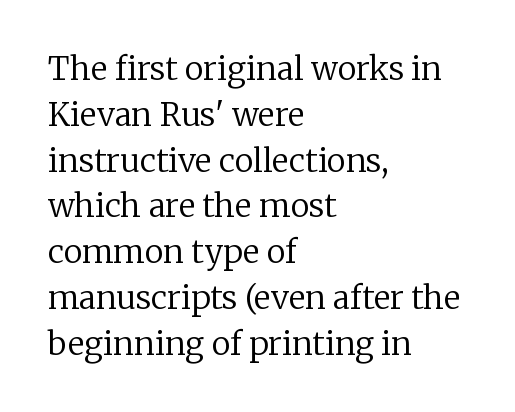
No extra ink here — the face is not bold. This is serif lettering, the kind often seen in printed books. Lines of text with bare space underneath. Honestly, the row spacing looks completely unremarkable. The gaps between neighbouring characters are ordinary and unremarkable.
